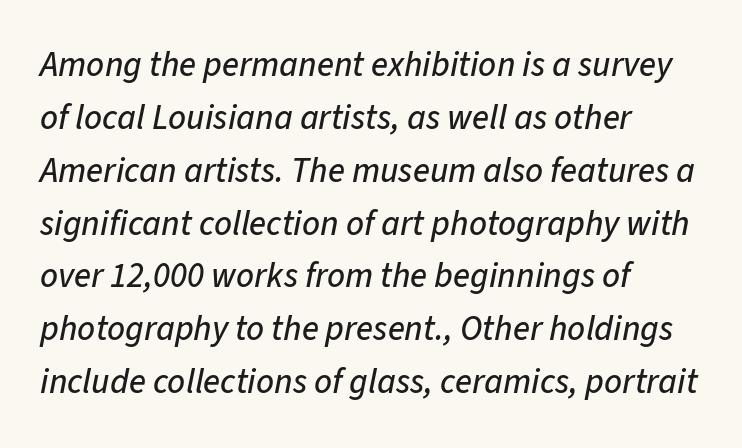
The image shows 35 px text type, italic (leaning right); set left-aligned, normal line spacing (1.51x), normal letter spacing, not underlined; low stroke contrast and a medium x-height.
